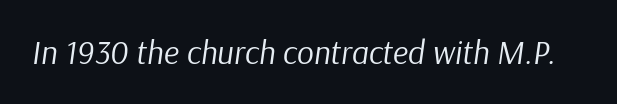
{"italic": "yes", "lean": "right", "slant_degrees": 9, "bold": "no", "weight": "regular", "width": "normal", "stroke_contrast": "low", "x_height": "medium", "monospaced": "no", "underline": "no", "letter_spacing": "normal", "letter_spacing_em": 0.0, "glyph_px": 33}
